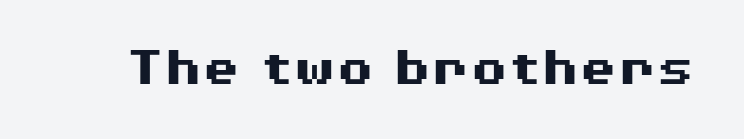
{"serif": "no", "italic": "no", "bold": "yes", "weight": "heavy", "width": "wide", "stroke_contrast": "medium", "x_height": "medium", "monospaced": "no", "underline": "no", "letter_spacing": "normal", "letter_spacing_em": 0.0, "glyph_px": 55}
